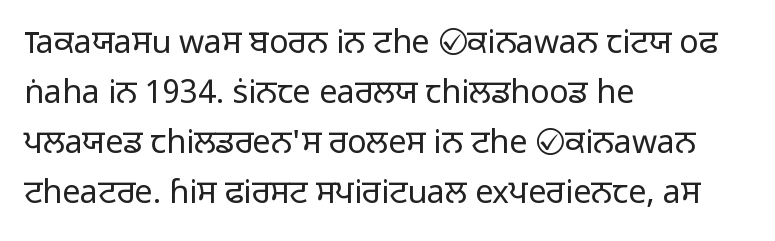
Look at the tracking — it's just the regular setting, nothing added. The string is rendered with underlining switched off. These glyphs show unthickened strokes, regular width or finer. This rendering employs a face without finishing strokes, i.e., a sans-serif. If you drew a ruler down the left edge, every line would touch it. Each letter keeps its own natural width here, so spacing adapts to shape.
